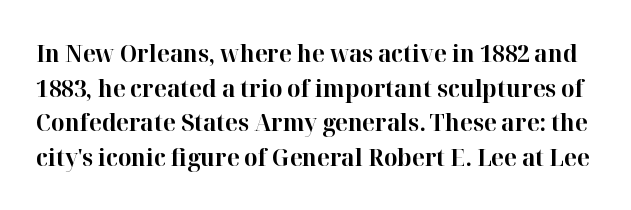
{"italic": "no", "bold": "yes", "underline": "no", "line_spacing": "normal", "line_spacing_ratio": 1.44, "letter_spacing": "normal", "letter_spacing_em": 0.0, "glyph_px": 24}
